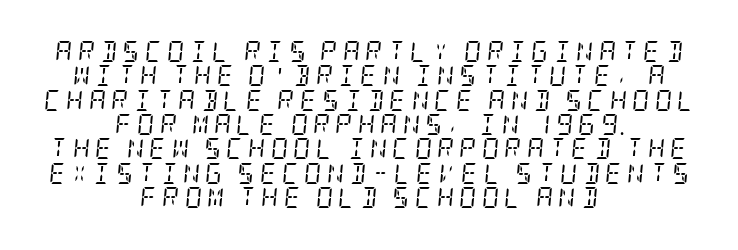
Q: Is the text bold? A: No.
Q: Is the text italic (slanted)? A: Yes, it leans right by about 5 degrees.
Q: Is the text underlined? A: No.
Q: How is the paragraph aligned? A: Centered.
Q: Is the spacing between letters normal or unusually wide? A: Unusually wide.
